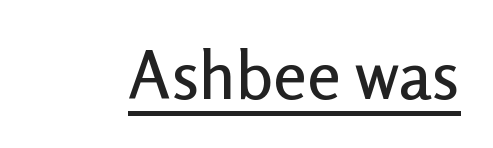
{"serif": "no", "italic": "no", "width": "normal", "stroke_contrast": "low", "x_height": "medium", "monospaced": "no", "underline": "yes", "letter_spacing": "normal", "letter_spacing_em": 0.0, "glyph_px": 67}
